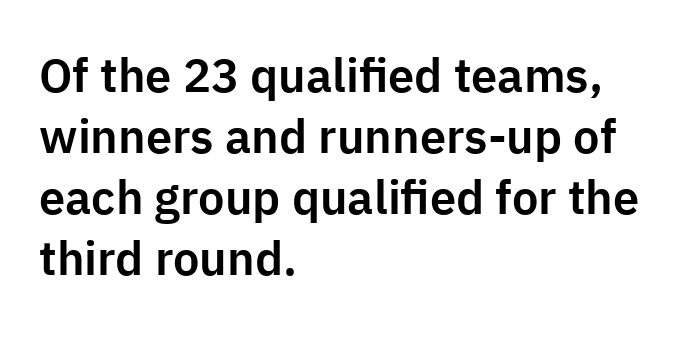
Q: Is the text italic (slanted)? A: No, it is upright.
Q: Is the typeface a serif or a sans-serif typeface? A: Sans-serif.
Q: Is the text underlined? A: No.
Q: How is the paragraph aligned? A: Left-aligned.
Q: Is the spacing between letters normal or unusually wide? A: Normal.
Q: Is the spacing between lines tight, normal or loose? A: Normal.
Q: Width (condensed, normal, or wide)? A: Normal.
Q: Stroke contrast? A: Low.
Q: x-height? A: Medium.
Q: Monospaced? A: No.
